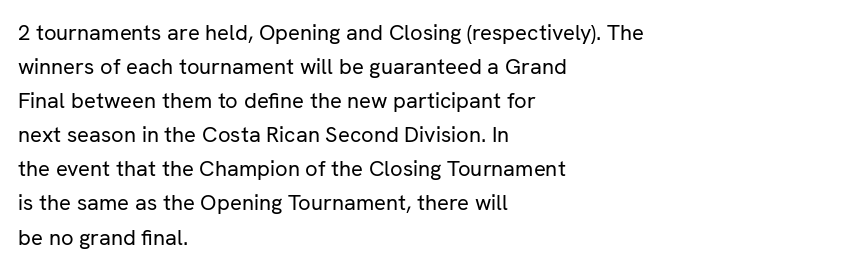
Caption: multi-line text, flush left, ragged right. Rendered with straight, roman letterforms. Beneath every word, the page is bare. Weight: not bold — regular or lighter. Nobody touched the tracking dial on this one. Vertically, the passage feels balanced, rows spaced as you'd expect.
